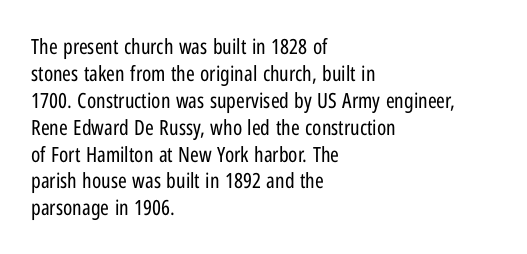
Q: Is the text bold? A: No.
Q: Is the text italic (slanted)? A: No, it is upright.
Q: Is the text underlined? A: No.
Q: How is the paragraph aligned? A: Left-aligned.
Q: Is the spacing between letters normal or unusually wide? A: Normal.
Q: Is the spacing between lines tight, normal or loose? A: Normal.
